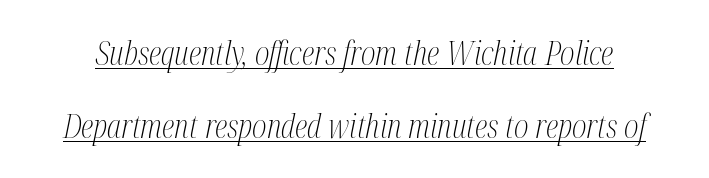
Q: Is the text bold? A: No.
Q: Is the text italic (slanted)? A: Yes, it leans right by about 12 degrees.
Q: Is the typeface a serif or a sans-serif typeface? A: Serif.
Q: Is the text underlined? A: Yes.
Q: Is the spacing between letters normal or unusually wide? A: Normal.
Q: Is the spacing between lines tight, normal or loose? A: Loose.
Q: Width (condensed, normal, or wide)? A: Condensed.
Q: Stroke contrast? A: Medium.
Q: x-height? A: Medium.
Q: Monospaced? A: No.
